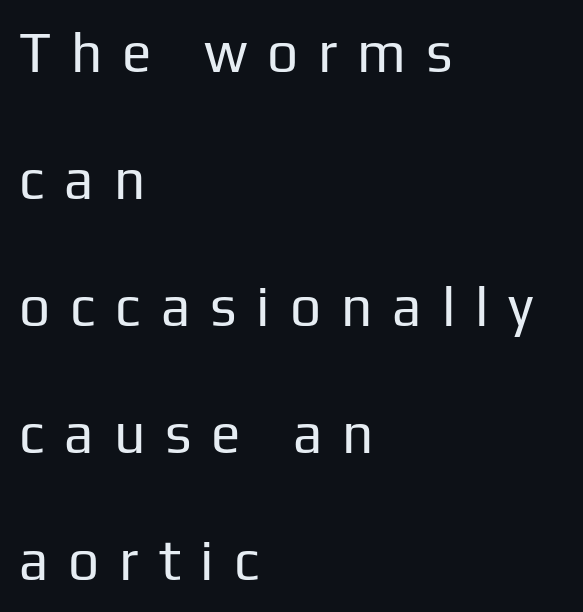
Q: Is the text bold? A: No.
Q: Is the text italic (slanted)? A: No, it is upright.
Q: Is the typeface a serif or a sans-serif typeface? A: Sans-serif.
Q: Is the text underlined? A: No.
Q: How is the paragraph aligned? A: Left-aligned.
Q: Is the spacing between letters normal or unusually wide? A: Unusually wide.
Q: Is the spacing between lines tight, normal or loose? A: Loose.
Q: Width (condensed, normal, or wide)? A: Normal.
Q: Stroke contrast? A: Low.
Q: x-height? A: Medium.
Q: Monospaced? A: No.
